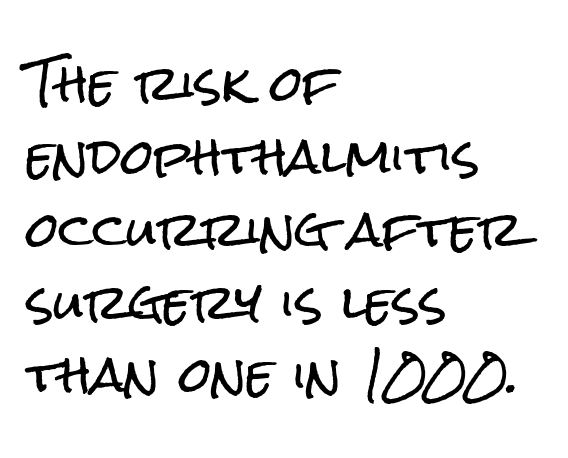
The image shows 47 px condensed sans-serif type, upright; set left-aligned, normal line spacing (1.55x), normal letter spacing, not underlined; low stroke contrast and a medium x-height.
